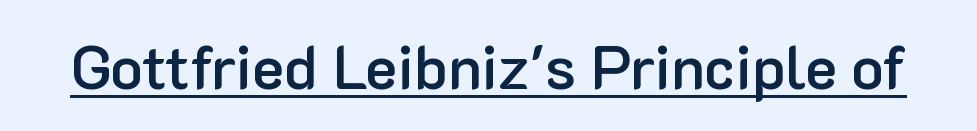
Q: Is the text bold? A: Semi-bold.
Q: Is the text italic (slanted)? A: No, it is upright.
Q: Is the typeface a serif or a sans-serif typeface? A: Sans-serif.
Q: Is the text underlined? A: Yes.
Q: Is the spacing between letters normal or unusually wide? A: Normal.
Q: Width (condensed, normal, or wide)? A: Normal.
Q: Stroke contrast? A: Low.
Q: x-height? A: Medium.
Q: Monospaced? A: No.
